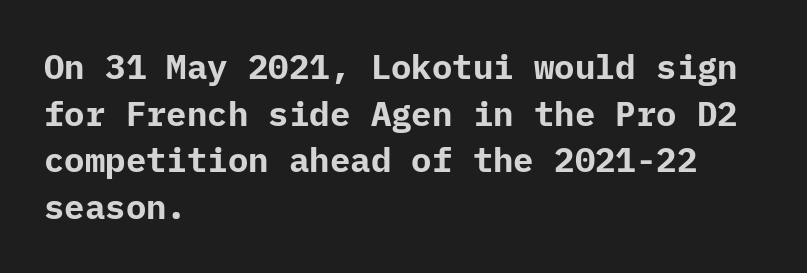
The image shows 34 px bold sans-serif type, upright; set left-aligned, normal line spacing (1.37x), normal letter spacing, not underlined; low stroke contrast and a medium x-height.
